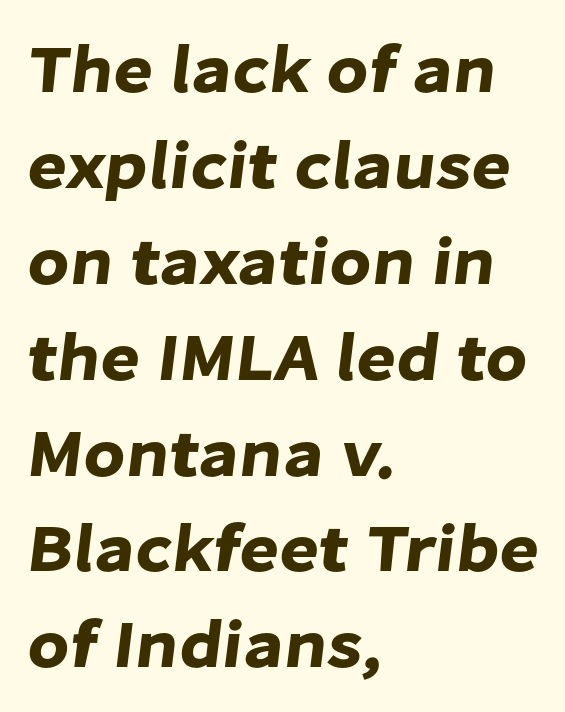
The image shows 68 px sans-serif type; set left-aligned, normal line spacing (1.41x), normal letter spacing, not underlined; low stroke contrast and a medium x-height.
